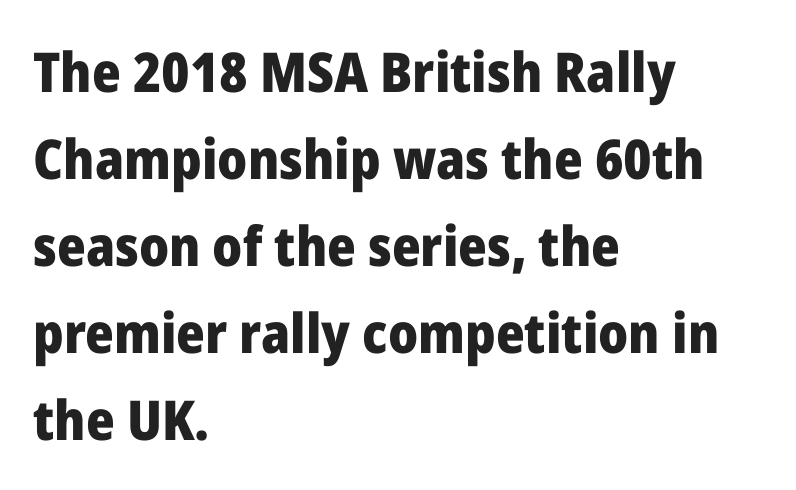
{"serif": "no", "italic": "no", "bold": "yes", "weight": "heavy", "width": "normal", "stroke_contrast": "low", "x_height": "medium", "monospaced": "no", "underline": "no", "align": "left", "line_spacing": "normal", "line_spacing_ratio": 1.58, "letter_spacing": "normal", "letter_spacing_em": 0.0, "glyph_px": 55}
